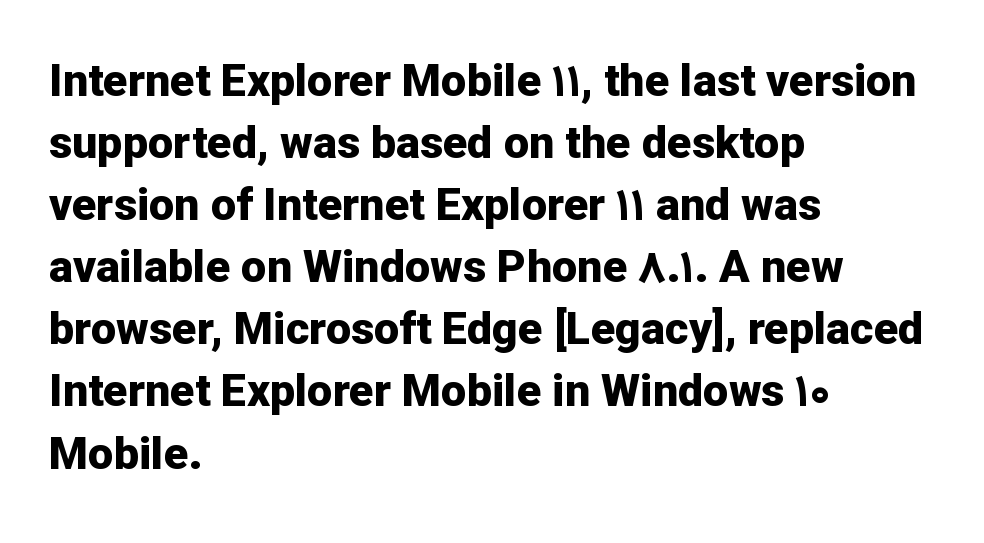
The image shows 45 px bold sans-serif type, upright; set left-aligned, normal line spacing (1.38x), normal letter spacing, not underlined; low stroke contrast and a medium x-height.
